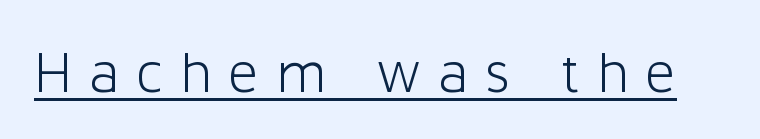
The image shows 60 px light sans-serif type, upright; set unusually wide letter spacing (+0.27 em), underlined; low stroke contrast and a medium x-height.
